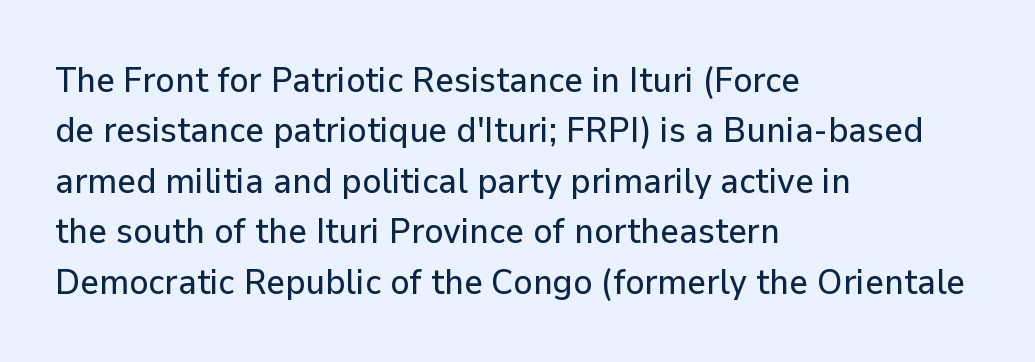
The image shows 36 px sans-serif type, upright; set left-aligned, normal line spacing (1.4x), normal letter spacing, not underlined; low stroke contrast and a medium x-height.
